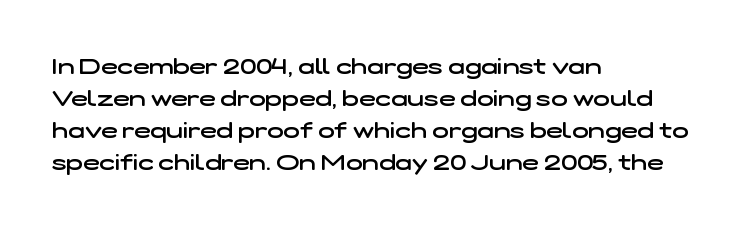
{"bold": "semi", "underline": "no", "align": "left", "line_spacing": "normal", "line_spacing_ratio": 1.45, "letter_spacing": "normal", "letter_spacing_em": 0.0, "glyph_px": 22}
